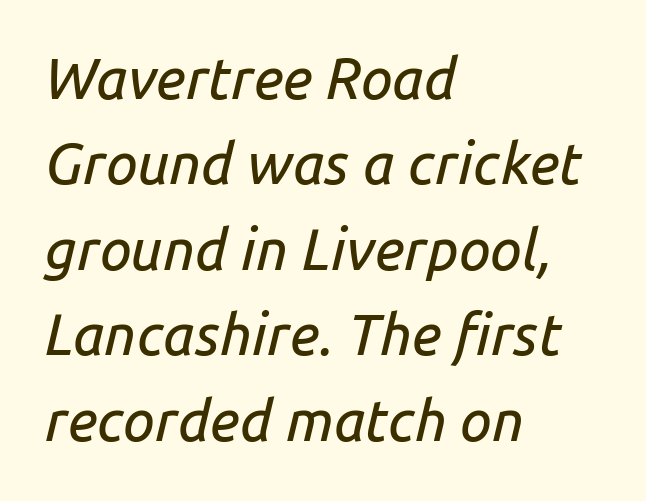
The image shows 57 px text type, italic (leaning right); set left-aligned, normal line spacing (1.5x), normal letter spacing, not underlined; low stroke contrast and a medium x-height.
